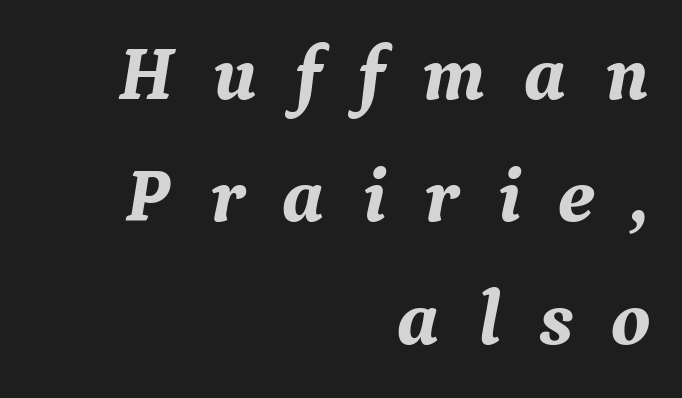
Q: Is the text bold? A: Yes.
Q: Is the text italic (slanted)? A: Yes, it leans right by about 9 degrees.
Q: Is the typeface a serif or a sans-serif typeface? A: Serif.
Q: Is the text underlined? A: No.
Q: How is the paragraph aligned? A: Right-aligned.
Q: Is the spacing between letters normal or unusually wide? A: Unusually wide.
Q: Is the spacing between lines tight, normal or loose? A: Normal.
Q: Width (condensed, normal, or wide)? A: Normal.
Q: Stroke contrast? A: Medium.
Q: x-height? A: Medium.
Q: Monospaced? A: No.
